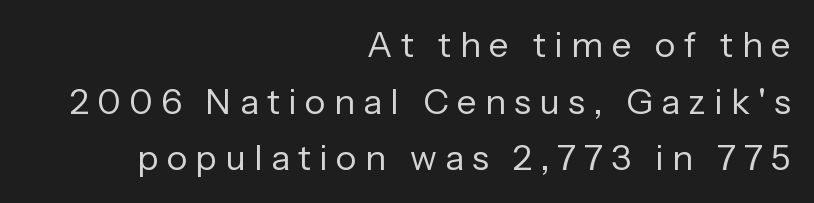
The strokes are not fattened; the text isn't bold. The strip under each line holds only bare page. The passage shown is typeset with a sans-serif family. The passage shown has open, widely tracked lettering throughout. Here the designer chose a conventional face with non-uniform glyph widths. Typeset ragged left — the right edge is the straight one.
